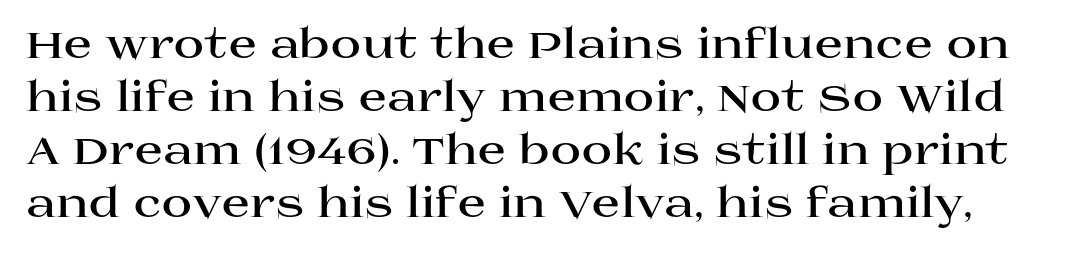
Q: Is the text bold? A: Yes.
Q: Is the text italic (slanted)? A: No, it is upright.
Q: Is the typeface a serif or a sans-serif typeface? A: Serif.
Q: Is the text underlined? A: No.
Q: Is the spacing between letters normal or unusually wide? A: Normal.
Q: Is the spacing between lines tight, normal or loose? A: Normal.
Q: Width (condensed, normal, or wide)? A: Wide.
Q: Stroke contrast? A: High.
Q: x-height? A: Large.
Q: Monospaced? A: No.
